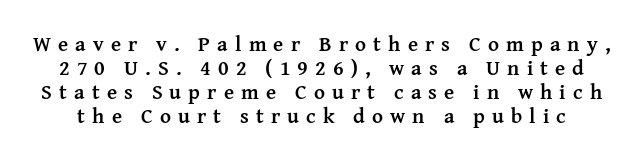
Quick note: interline space is minimal. Any mark beneath the type? The region is blank. Look at the stroke-to-counter ratio: heavy, a bold. Posture: vertical. These lines have a slow, spaced-out rhythm from letter to letter.
